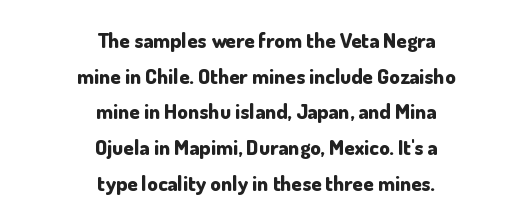
Q: Is the text bold? A: Yes.
Q: Is the text italic (slanted)? A: No, it is upright.
Q: Is the text underlined? A: No.
Q: How is the paragraph aligned? A: Centered.
Q: Is the spacing between letters normal or unusually wide? A: Normal.
Q: Is the spacing between lines tight, normal or loose? A: Normal.
